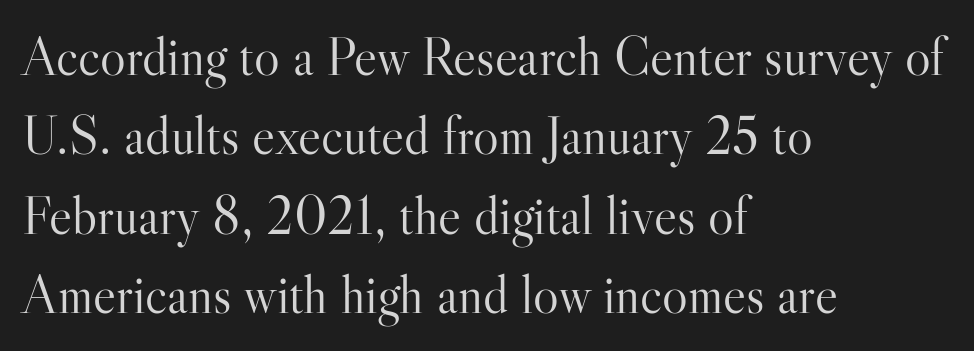
{"serif": "yes", "italic": "no", "bold": "no", "weight": "light", "width": "normal", "stroke_contrast": "high", "x_height": "small", "monospaced": "no", "underline": "no", "align": "left", "line_spacing": "normal", "line_spacing_ratio": 1.47, "letter_spacing": "normal", "letter_spacing_em": 0.0, "glyph_px": 54}
